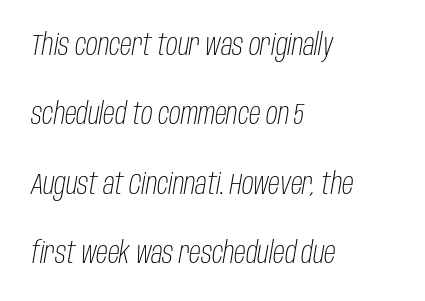
The image shows 29 px light, condensed type, italic (leaning right); set left-aligned, loose line spacing (2.39x), normal letter spacing, not underlined; low stroke contrast and a large x-height.
